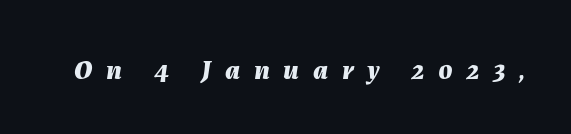
Q: Is the text bold? A: Yes.
Q: Is the text italic (slanted)? A: Yes, it leans right by about 7 degrees.
Q: Is the text underlined? A: No.
Q: Is the spacing between letters normal or unusually wide? A: Unusually wide.
Q: Width (condensed, normal, or wide)? A: Normal.
Q: Stroke contrast? A: Medium.
Q: x-height? A: Medium.
Q: Monospaced? A: No.
